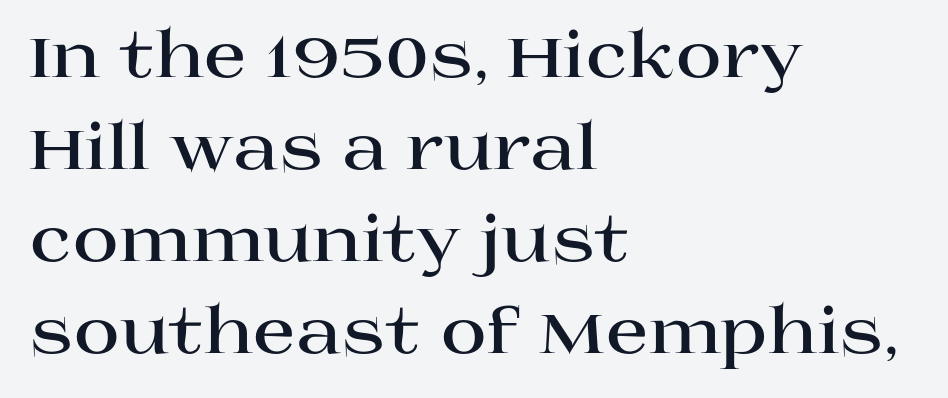
Q: Is the text bold? A: Yes.
Q: Is the text italic (slanted)? A: No, it is upright.
Q: Is the typeface a serif or a sans-serif typeface? A: Serif.
Q: Is the text underlined? A: No.
Q: How is the paragraph aligned? A: Left-aligned.
Q: Is the spacing between letters normal or unusually wide? A: Normal.
Q: Is the spacing between lines tight, normal or loose? A: Normal.
Q: Width (condensed, normal, or wide)? A: Wide.
Q: Stroke contrast? A: High.
Q: x-height? A: Large.
Q: Monospaced? A: No.
